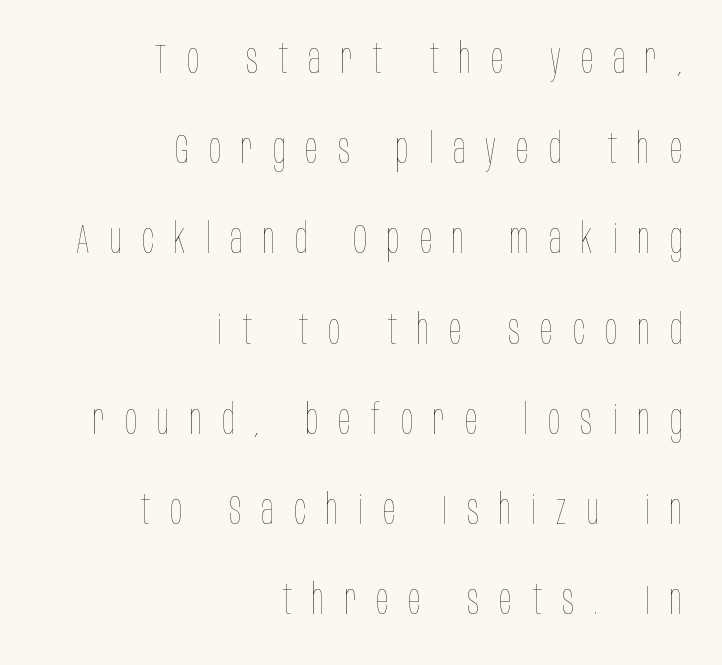
{"italic": "no", "bold": "no", "weight": "thin", "width": "condensed", "stroke_contrast": "low", "x_height": "large", "monospaced": "no", "underline": "no", "align": "right", "line_spacing": "loose", "line_spacing_ratio": 2.2, "letter_spacing": "wide", "letter_spacing_em": 0.49, "glyph_px": 41}
